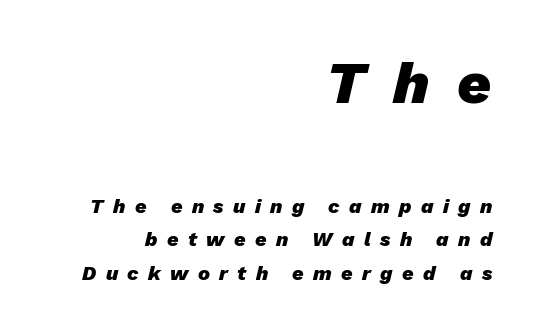
{"italic": "yes", "lean": "right", "slant_degrees": 13, "bold": "yes", "weight": "heavy", "width": "normal", "stroke_contrast": "low", "x_height": "medium", "monospaced": "no", "underline": "no", "align": "right", "line_spacing": "normal", "line_spacing_ratio": 1.67, "letter_spacing": "wide", "letter_spacing_em": 0.47, "larger_block": "first", "size_ratio": 2.95, "glyph_px": 59}
